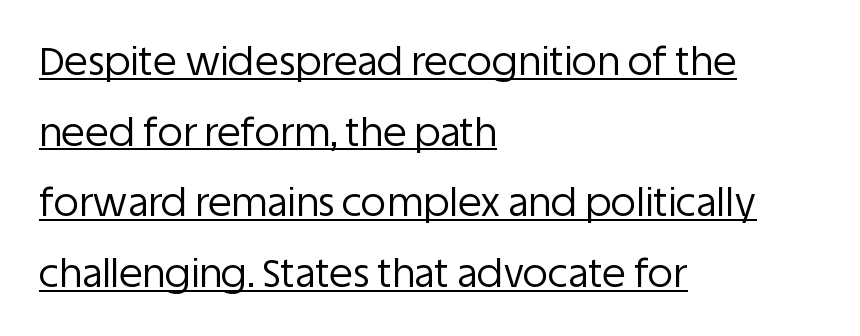
The image shows 39 px regular-weight sans-serif type, upright; set left-aligned, line spacing 1.81x, normal letter spacing, underlined; low stroke contrast and a large x-height.
